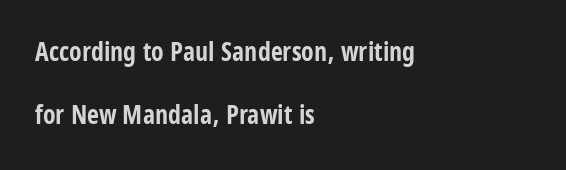
The image shows 26 px bold type, upright; set left-aligned, loose line spacing (2.43x), normal letter spacing, not underlined.
